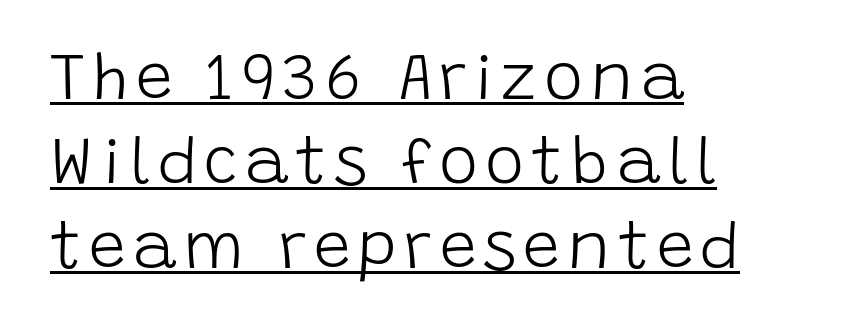
Q: Is the text bold? A: No.
Q: Is the text italic (slanted)? A: No, it is upright.
Q: Is the typeface a serif or a sans-serif typeface? A: Sans-serif.
Q: Is the text underlined? A: Yes.
Q: How is the paragraph aligned? A: Left-aligned.
Q: Is the spacing between lines tight, normal or loose? A: Normal.
Q: Width (condensed, normal, or wide)? A: Normal.
Q: Stroke contrast? A: Low.
Q: x-height? A: Large.
Q: Monospaced? A: No.
